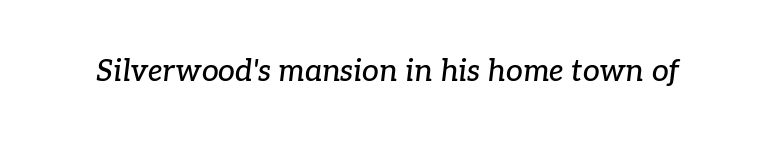
The image shows 30 px serif type, italic (leaning right); set normal letter spacing, not underlined; low stroke contrast and a medium x-height.
